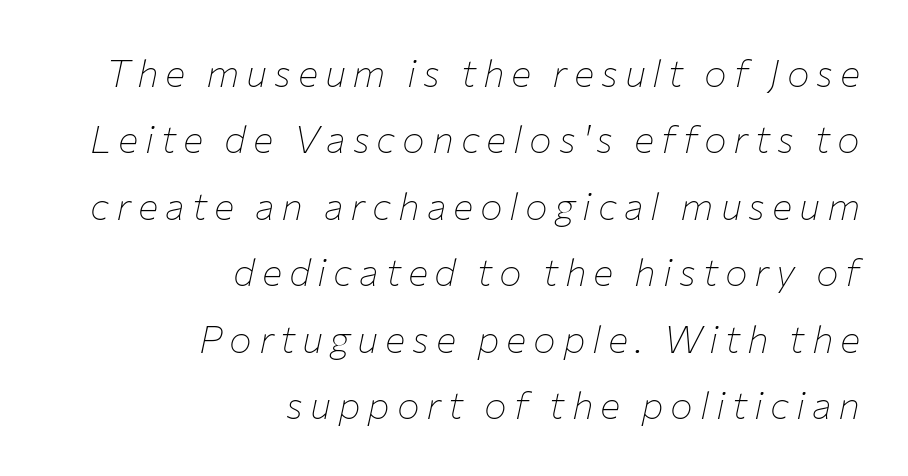
{"italic": "yes", "lean": "right", "slant_degrees": 12, "bold": "no", "weight": "thin", "width": "normal", "stroke_contrast": "low", "x_height": "medium", "monospaced": "no", "underline": "no", "align": "right", "line_spacing_ratio": 1.75, "glyph_px": 38}
